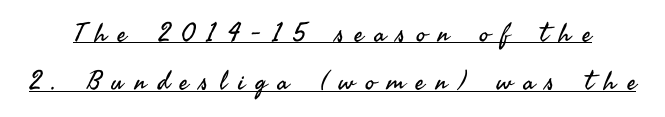
{"bold": "no", "underline": "yes", "line_spacing_ratio": 1.86, "letter_spacing": "wide", "letter_spacing_em": 0.44, "glyph_px": 26}
